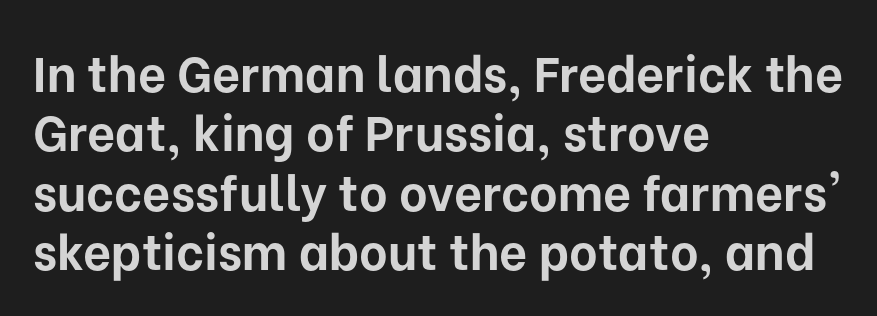
The foot of each line stays bare and open. In terms of letterform style, serifs are entirely absent. The line texture is even and compact thanks to regular tracking. Vertical strokes here are truly vertical. Does the copy run flush right? No — it runs flush left. Here the designer chose a conventional face with non-uniform glyph widths.
